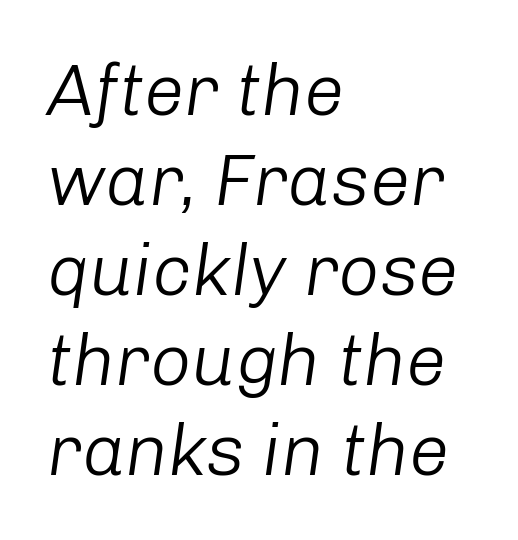
{"italic": "yes", "lean": "right", "slant_degrees": 8, "bold": "no", "weight": "light", "width": "normal", "stroke_contrast": "low", "x_height": "medium", "monospaced": "no", "underline": "no", "align": "left", "line_spacing": "normal", "line_spacing_ratio": 1.25, "letter_spacing": "normal", "letter_spacing_em": 0.0, "glyph_px": 72}
